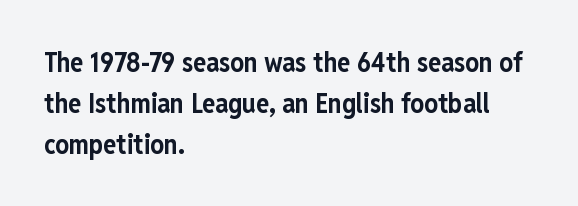
{"italic": "no", "bold": "yes", "underline": "no", "align": "left", "line_spacing": "normal", "line_spacing_ratio": 1.51, "letter_spacing": "normal", "letter_spacing_em": 0.0, "glyph_px": 27}
